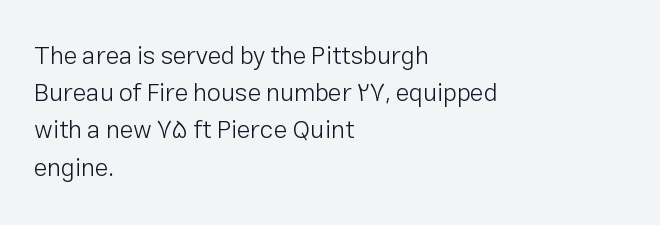
The image shows 25 px text type, upright; set left-aligned, normal line spacing (1.49x), normal letter spacing, not underlined.
